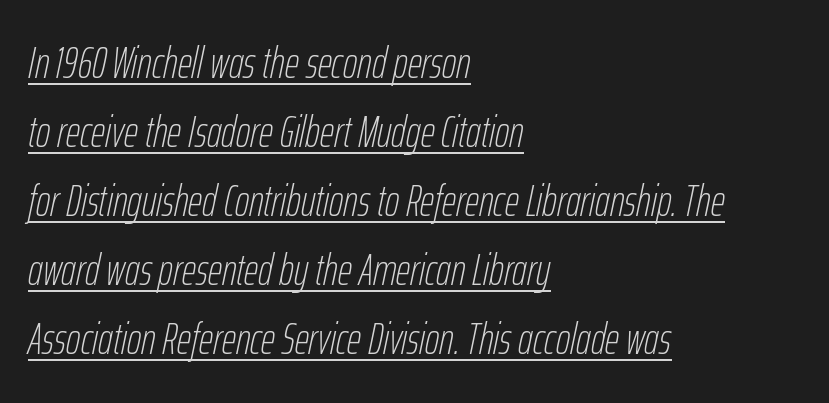
The image shows 44 px thin, condensed type, italic (leaning right); set left-aligned, normal line spacing (1.57x), normal letter spacing, underlined; low stroke contrast and a medium x-height.
